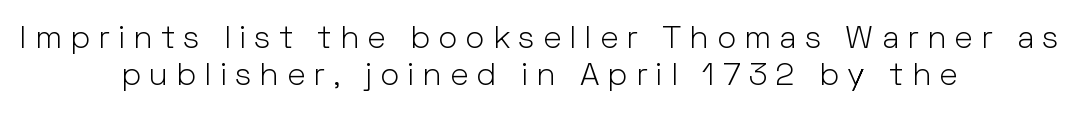
The image shows 32 px light sans-serif type, upright; set centered, tight line spacing (1.15x), unusually wide letter spacing (+0.26 em), not underlined; low stroke contrast and a medium x-height.
